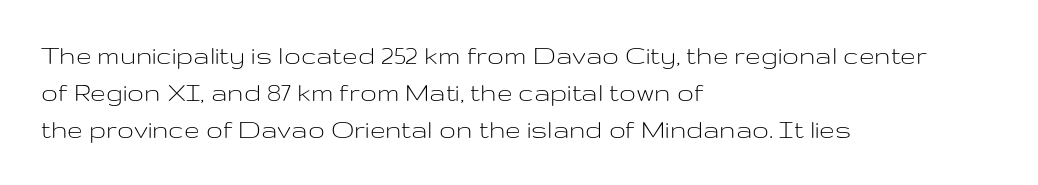
{"serif": "no", "italic": "no", "bold": "no", "weight": "light", "width": "wide", "stroke_contrast": "low", "x_height": "medium", "monospaced": "no", "underline": "no", "align": "left", "line_spacing": "normal", "line_spacing_ratio": 1.33, "letter_spacing": "normal", "letter_spacing_em": 0.0, "glyph_px": 28}
